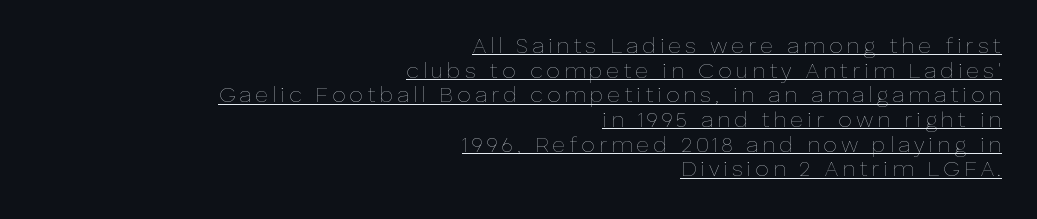
Q: Is the text bold? A: No.
Q: Is the text italic (slanted)? A: No, it is upright.
Q: Is the text underlined? A: Yes.
Q: How is the paragraph aligned? A: Right-aligned.
Q: Is the spacing between lines tight, normal or loose? A: Tight.
